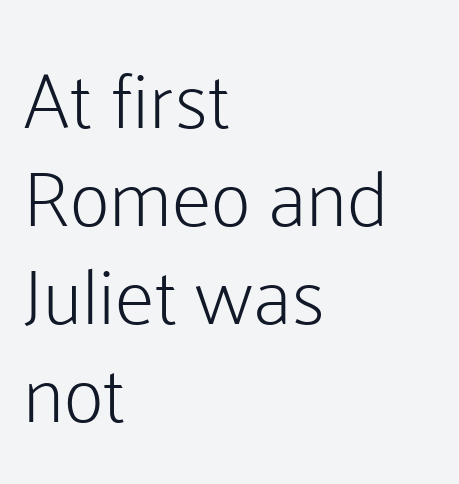
Q: Is the text bold? A: No.
Q: Is the text italic (slanted)? A: No, it is upright.
Q: Is the typeface a serif or a sans-serif typeface? A: Sans-serif.
Q: Is the text underlined? A: No.
Q: How is the paragraph aligned? A: Left-aligned.
Q: Is the spacing between letters normal or unusually wide? A: Normal.
Q: Width (condensed, normal, or wide)? A: Normal.
Q: Stroke contrast? A: Low.
Q: x-height? A: Medium.
Q: Monospaced? A: No.
